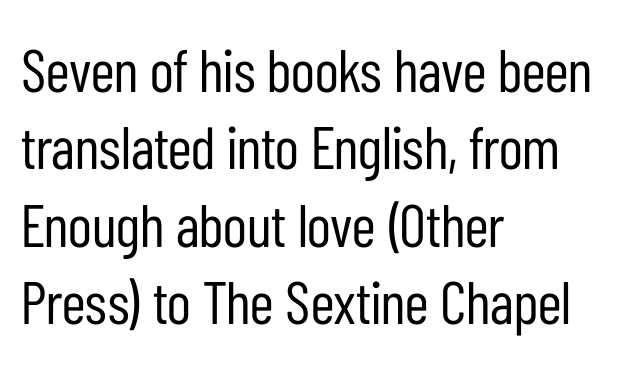
Weight: in the light-to-regular range. Default kerning and tracking; the words read as compact shapes. The font's upright variant was chosen for this text. These lines are set flush left with a ragged right edge. Proportional: the letters do not fall into vertical columns. Notice how descenders clear the ascenders below comfortably — that's standard leading.
